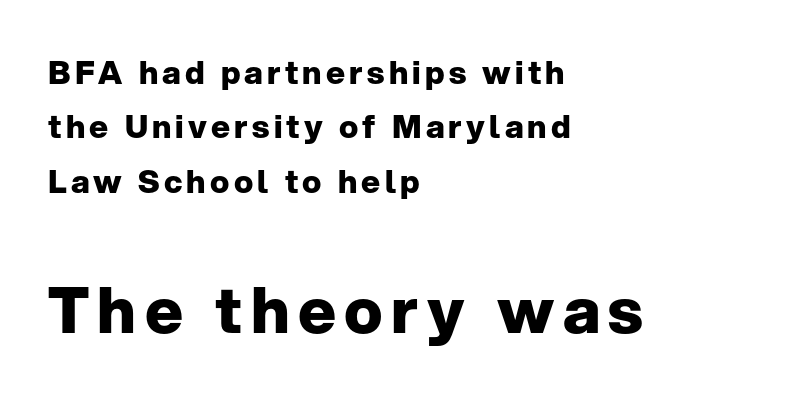
{"serif": "no", "italic": "no", "bold": "yes", "weight": "heavy", "width": "normal", "stroke_contrast": "low", "x_height": "medium", "monospaced": "no", "underline": "no", "align": "left", "line_spacing": "normal", "line_spacing_ratio": 1.7, "larger_block": "second", "size_ratio": 2.0, "glyph_px": 64}
